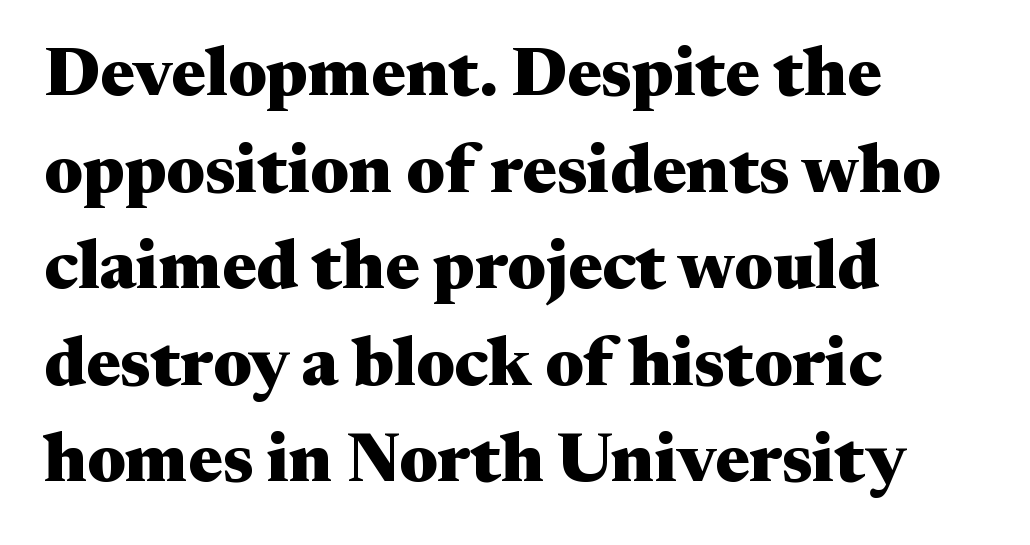
Q: Is the text bold? A: Yes.
Q: Is the text italic (slanted)? A: No, it is upright.
Q: Is the typeface a serif or a sans-serif typeface? A: Serif.
Q: Is the text underlined? A: No.
Q: How is the paragraph aligned? A: Left-aligned.
Q: Is the spacing between letters normal or unusually wide? A: Normal.
Q: Is the spacing between lines tight, normal or loose? A: Normal.
Q: Width (condensed, normal, or wide)? A: Wide.
Q: Stroke contrast? A: Medium.
Q: x-height? A: Medium.
Q: Monospaced? A: No.
